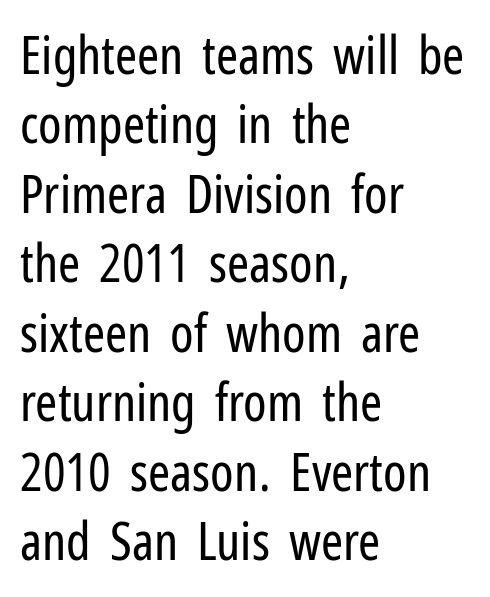
Q: Is the text bold? A: No.
Q: Is the text italic (slanted)? A: No, it is upright.
Q: Is the typeface a serif or a sans-serif typeface? A: Sans-serif.
Q: Is the text underlined? A: No.
Q: How is the paragraph aligned? A: Left-aligned.
Q: Is the spacing between letters normal or unusually wide? A: Normal.
Q: Is the spacing between lines tight, normal or loose? A: Normal.
Q: Width (condensed, normal, or wide)? A: Condensed.
Q: Stroke contrast? A: Low.
Q: x-height? A: Medium.
Q: Monospaced? A: No.
